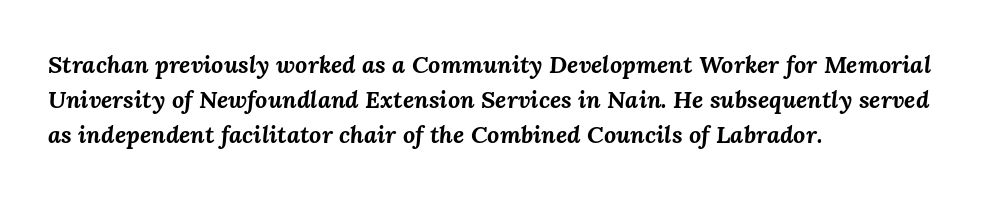
Slant detected: the letters are inclined. The specimen omits any rule beneath the text block's lines. The type is set solid horizontally, with unmodified tracking. How heavy is the stroke? Heavy — this is a bold. One glance says typical: line gaps are just what's usual. The rag falls on the right side of this text block.
